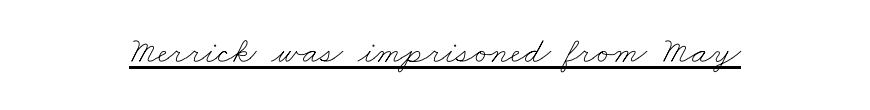
{"bold": "no", "weight": "thin", "width": "wide", "stroke_contrast": "low", "x_height": "small", "monospaced": "no", "underline": "yes", "letter_spacing": "normal", "letter_spacing_em": 0.0, "glyph_px": 37}
